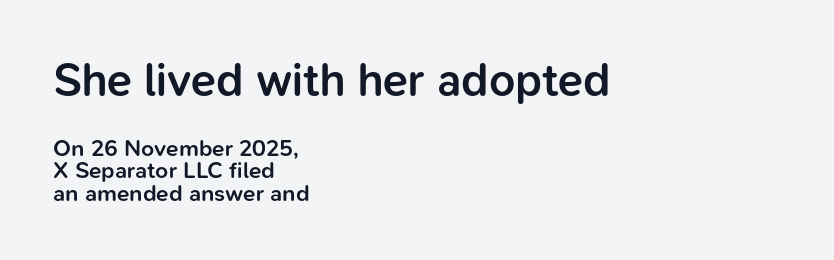
The passage is arranged the way most books set body copy — flush left. The text was rendered using a sans face with plain stroke endings. Think of a printed novel: that variable character pitch is what you see here. The upper block of text is set noticeably larger than the block beneath it.
